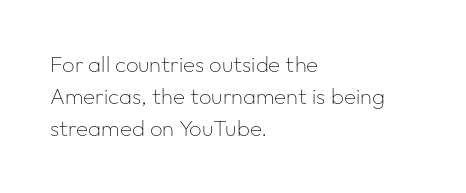
Q: Is the text bold? A: No.
Q: Is the text italic (slanted)? A: No, it is upright.
Q: Is the text underlined? A: No.
Q: How is the paragraph aligned? A: Left-aligned.
Q: Is the spacing between letters normal or unusually wide? A: Normal.
Q: Is the spacing between lines tight, normal or loose? A: Normal.
